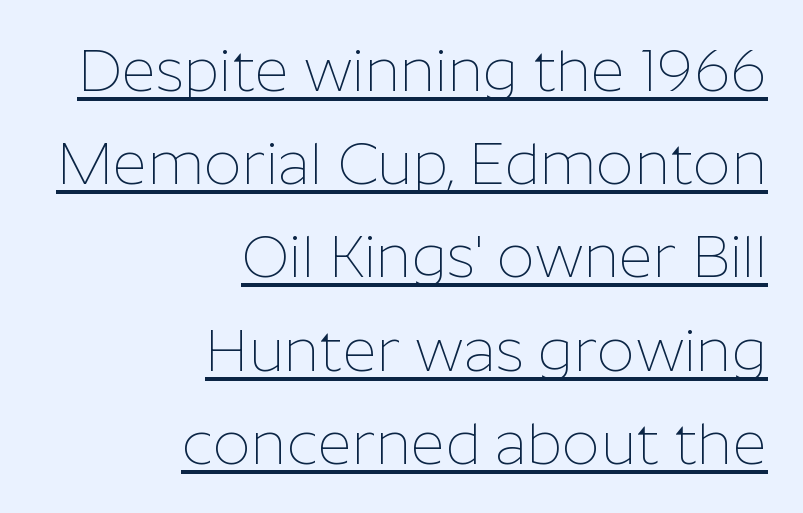
Q: Is the text bold? A: No.
Q: Is the text italic (slanted)? A: No, it is upright.
Q: Is the typeface a serif or a sans-serif typeface? A: Sans-serif.
Q: Is the text underlined? A: Yes.
Q: How is the paragraph aligned? A: Right-aligned.
Q: Is the spacing between letters normal or unusually wide? A: Normal.
Q: Is the spacing between lines tight, normal or loose? A: Normal.
Q: Width (condensed, normal, or wide)? A: Normal.
Q: Stroke contrast? A: Low.
Q: x-height? A: Medium.
Q: Monospaced? A: No.
